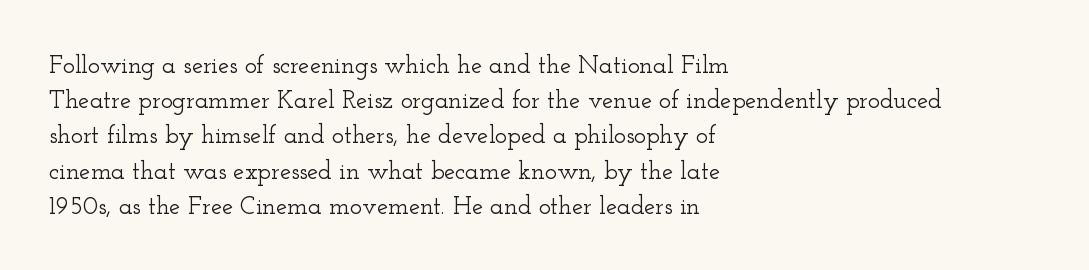
The image shows 25 px text type, upright; set left-aligned, normal line spacing (1.41x), normal letter spacing, not underlined.
